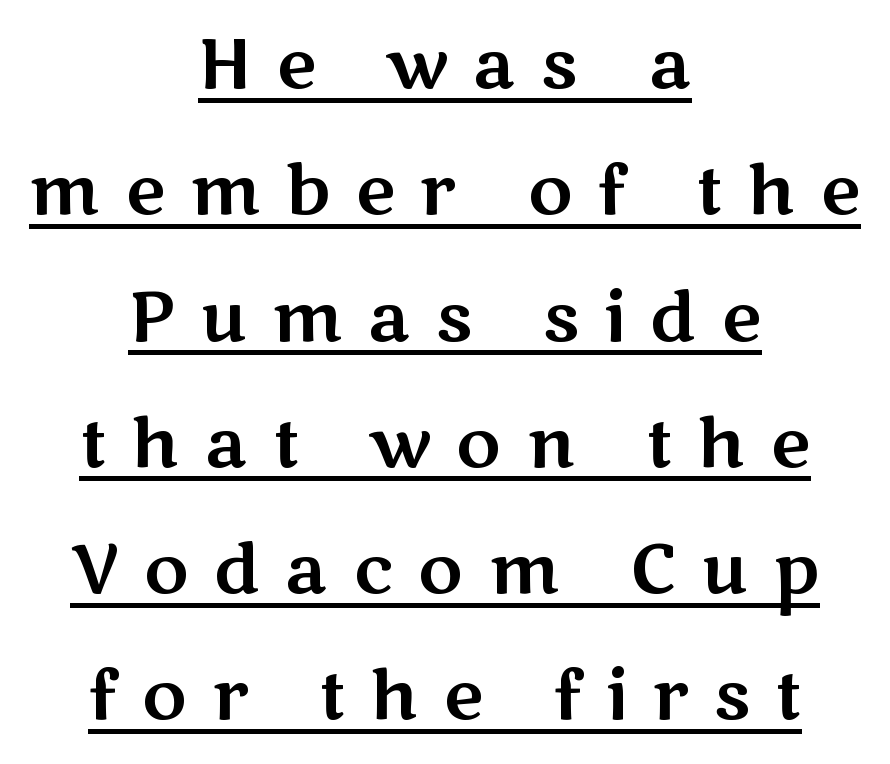
The axis of the letterforms is exactly vertical. Does the copy run flush right? No — it is centered line by line. Here the designer chose a conventional face with non-uniform glyph widths. The string is rendered with underlining switched on. Classification — sans serif.
